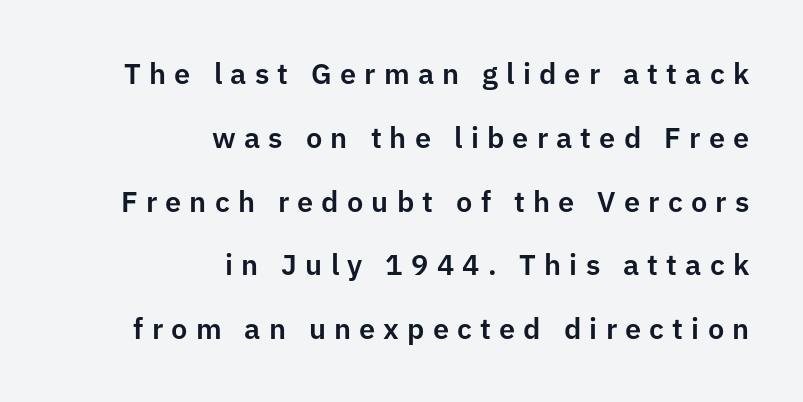
The typesetter chose a ragged-left arrangement here. These lines are composed in type without serifs. Any mark beneath the type? The region is blank. Characters remain perfectly vertical along every line.
